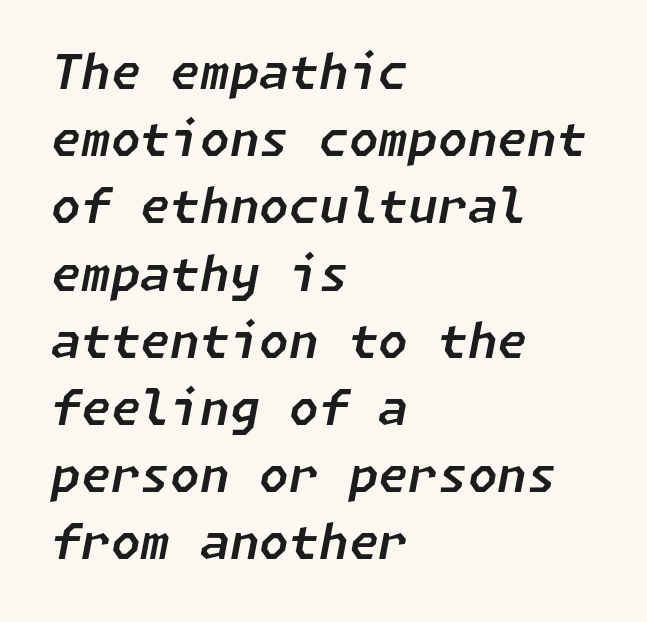
Visually the block forms a straight wall on the left and a jagged coastline on the right. Clear beneath every line of the passage. Quick note: interline space is typical. The specimen reads as italic at a glance.
